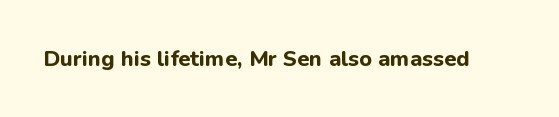
Short note: letters normally spaced. Words float on clear page, feet unadorned. The letters stand upright; this is a roman face. Heavy, bold letterforms.
